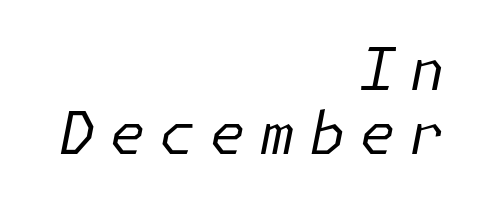
{"italic": "yes", "lean": "right", "slant_degrees": 11, "bold": "no", "weight": "regular", "width": "normal", "stroke_contrast": "low", "x_height": "medium", "underline": "no", "align": "right", "line_spacing": "tight", "line_spacing_ratio": 1.09, "letter_spacing": "wide", "letter_spacing_em": 0.23, "glyph_px": 59}
